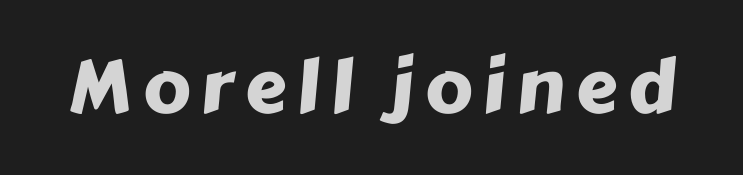
This is sans-serif lettering, the kind often seen on screens and signage. Rule under the text: the space is simply empty. This sample has the flowing, uneven cadence of proportional lettering.
